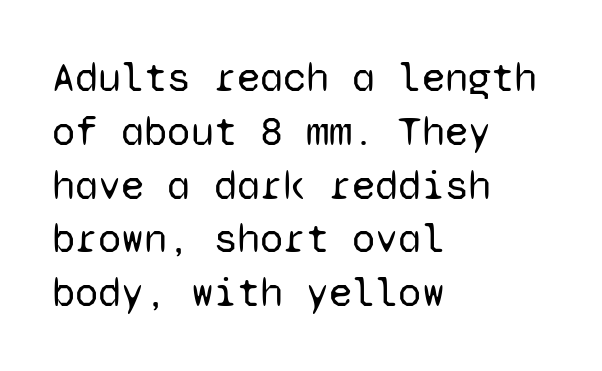
Q: Is the text bold? A: No.
Q: Is the text italic (slanted)? A: No, it is upright.
Q: Is the typeface a serif or a sans-serif typeface? A: Sans-serif.
Q: Is the text underlined? A: No.
Q: How is the paragraph aligned? A: Left-aligned.
Q: Is the spacing between letters normal or unusually wide? A: Normal.
Q: Is the spacing between lines tight, normal or loose? A: Normal.
Q: Width (condensed, normal, or wide)? A: Normal.
Q: Stroke contrast? A: Low.
Q: x-height? A: Medium.
Q: Monospaced? A: Yes.
